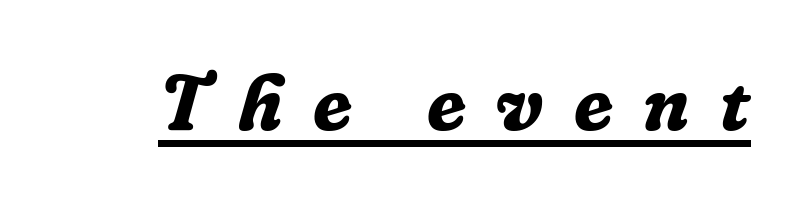
{"serif": "yes", "italic": "yes", "lean": "right", "slant_degrees": 16, "bold": "yes", "weight": "bold", "width": "normal", "stroke_contrast": "low", "x_height": "medium", "monospaced": "no", "underline": "yes", "letter_spacing": "wide", "letter_spacing_em": 0.39, "glyph_px": 78}
